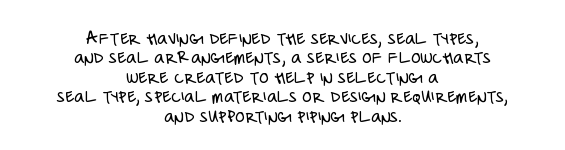
The typeface has the unassuming heft of standard copy or less. The lines in this sample share a center point and differ in where they start and stop. Caption: standard tracking, unaltered. A roman cut, with each character standing at attention.
